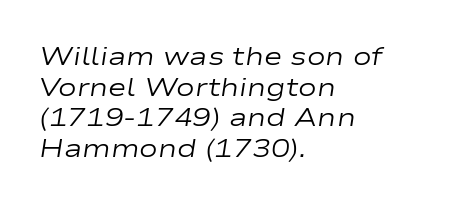
The image shows 25 px text type, italic (leaning right); set left-aligned, line spacing 1.23x, normal letter spacing, not underlined.
